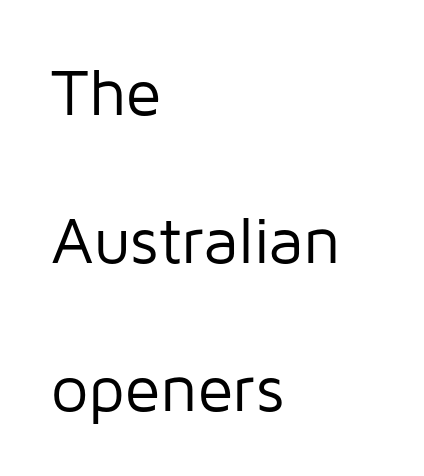
{"serif": "no", "italic": "no", "bold": "no", "weight": "regular", "width": "normal", "stroke_contrast": "low", "x_height": "medium", "monospaced": "no", "underline": "no", "align": "left", "line_spacing": "loose", "line_spacing_ratio": 2.24, "letter_spacing": "normal", "letter_spacing_em": 0.0, "glyph_px": 66}
